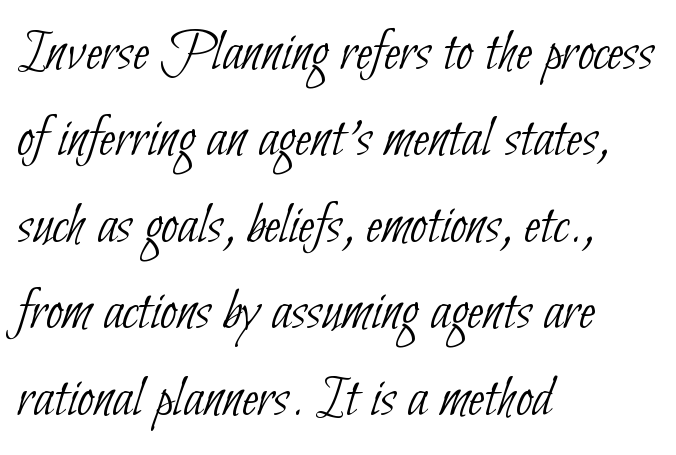
The image shows 60 px thin, condensed sans-serif type; set left-aligned, normal line spacing (1.44x), normal letter spacing, not underlined; low stroke contrast and a small x-height.
